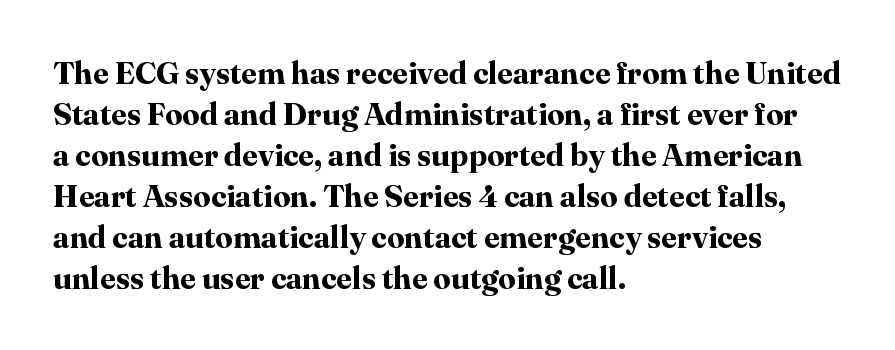
{"serif": "yes", "italic": "no", "bold": "yes", "weight": "bold", "width": "normal", "stroke_contrast": "high", "x_height": "medium", "monospaced": "no", "underline": "no", "align": "left", "line_spacing": "normal", "line_spacing_ratio": 1.32, "letter_spacing": "normal", "letter_spacing_em": 0.0, "glyph_px": 31}
